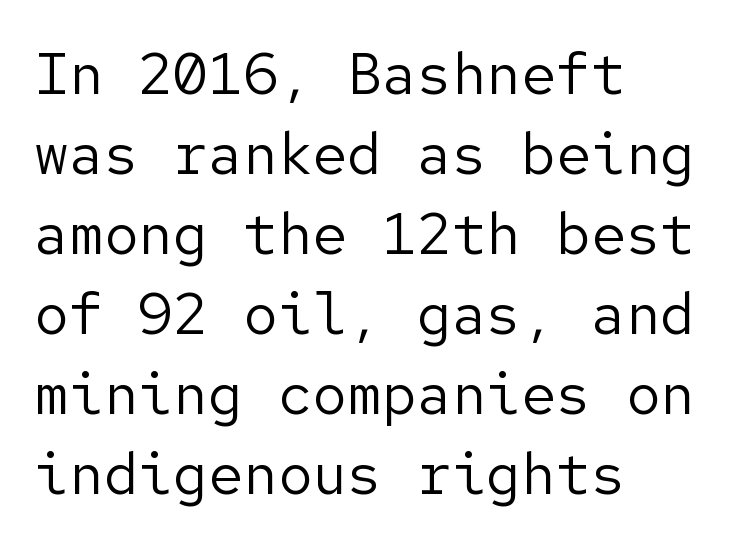
Does the lettering tilt? It doesn't — this is upright. Each new line begins a customary step beneath the previous one. Nobody drew a line under any word here. You can tell from the bare stems that sans-serif type was used. Short note: letters normally spaced. Stems here are at most as thick as an everyday book face.
